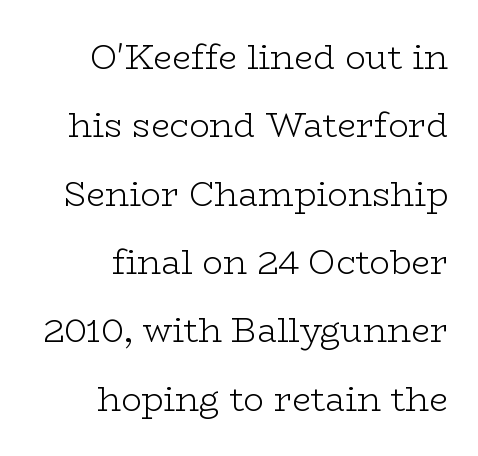
{"serif": "yes", "italic": "no", "bold": "no", "weight": "light", "width": "wide", "stroke_contrast": "low", "x_height": "medium", "monospaced": "no", "underline": "no", "align": "right", "line_spacing": "loose", "line_spacing_ratio": 2.01, "letter_spacing": "normal", "letter_spacing_em": 0.0, "glyph_px": 34}
